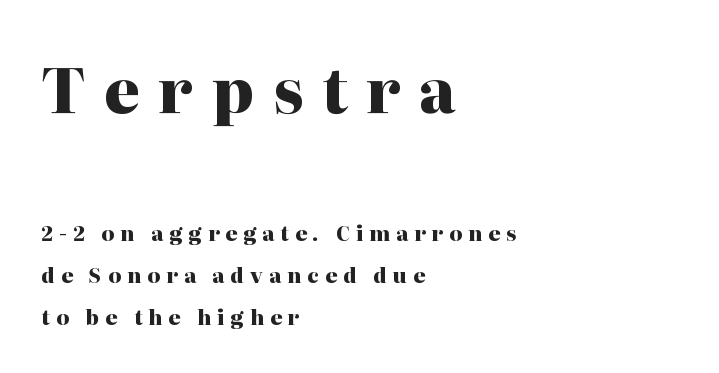
Q: Is the text bold? A: Yes.
Q: Is the text italic (slanted)? A: No, it is upright.
Q: Is the typeface a serif or a sans-serif typeface? A: Serif.
Q: Is the text underlined? A: No.
Q: How is the paragraph aligned? A: Left-aligned.
Q: Is the spacing between letters normal or unusually wide? A: Unusually wide.
Q: Is the spacing between lines tight, normal or loose? A: Loose.
Q: Which block of text is set in a larger size, the first (top) or the second (bottom)? A: The first (top) one.
Q: Width (condensed, normal, or wide)? A: Normal.
Q: Stroke contrast? A: High.
Q: x-height? A: Medium.
Q: Monospaced? A: No.
